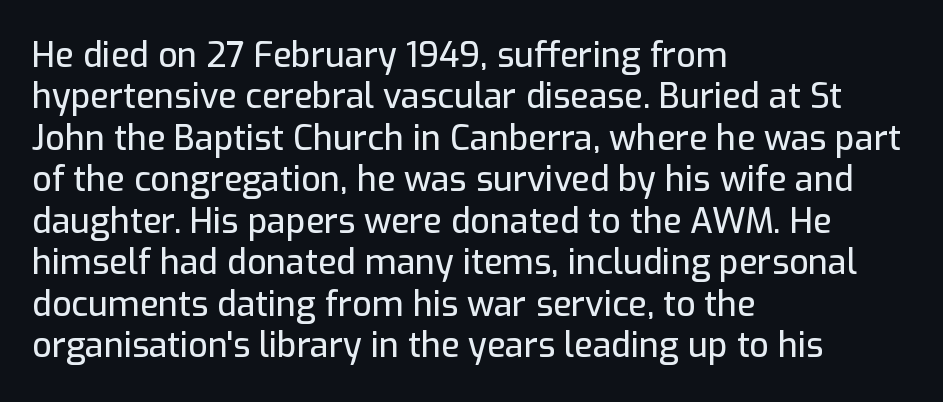
The letters stand upright; this is a roman face. What kind of face is this? One without serifs — a sans. These lines are rendered in a variable-pitch font. The strip under each line holds only bare page. Is the letter spacing exaggerated? No — it looks like the ordinary default.
